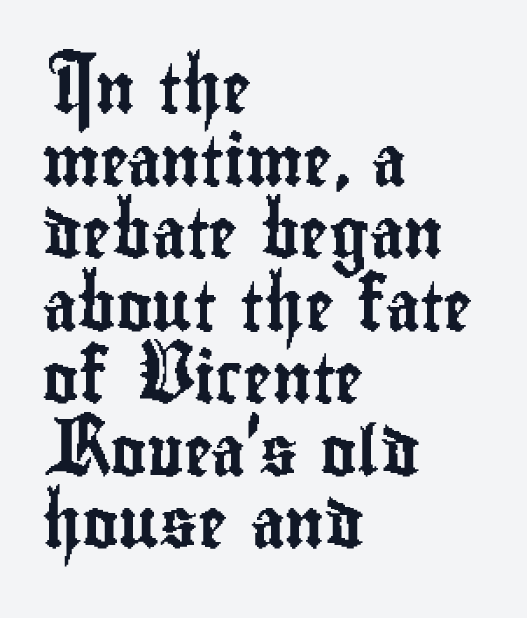
The image shows 49 px condensed sans-serif type, upright; set left-aligned, normal line spacing (1.48x), normal letter spacing, not underlined; low stroke contrast and a small x-height.
